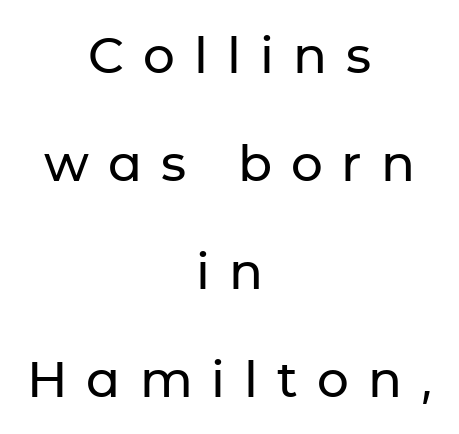
{"serif": "no", "italic": "no", "width": "normal", "stroke_contrast": "low", "x_height": "medium", "monospaced": "no", "underline": "no", "align": "center", "line_spacing": "loose", "line_spacing_ratio": 2.16, "letter_spacing": "wide", "letter_spacing_em": 0.38, "glyph_px": 50}
